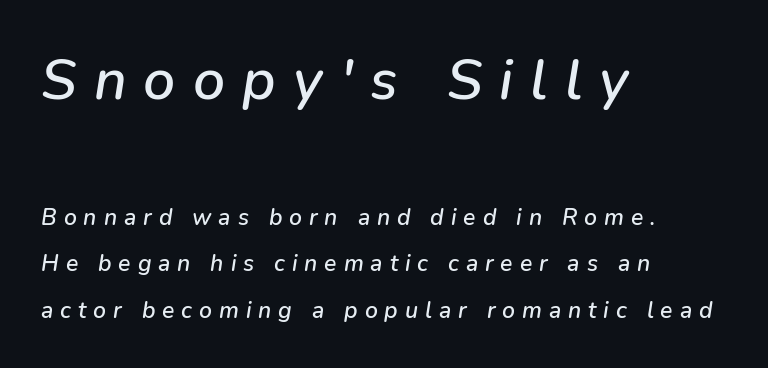
This layout puts the oversized block above and the modest block below. The foot of each line stays bare and open. Line starts are locked; line ends wander. Yep, that's italic — everything's leaning.
